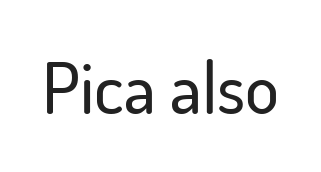
{"serif": "no", "italic": "no", "width": "normal", "stroke_contrast": "low", "x_height": "small", "monospaced": "no", "underline": "no", "letter_spacing": "normal", "letter_spacing_em": 0.0, "glyph_px": 71}
